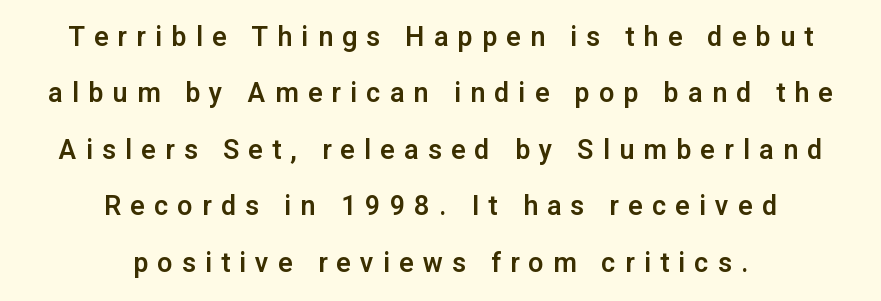
{"italic": "no", "underline": "no", "align": "center", "line_spacing": "loose", "line_spacing_ratio": 2.09, "letter_spacing": "wide", "letter_spacing_em": 0.34, "glyph_px": 27}
